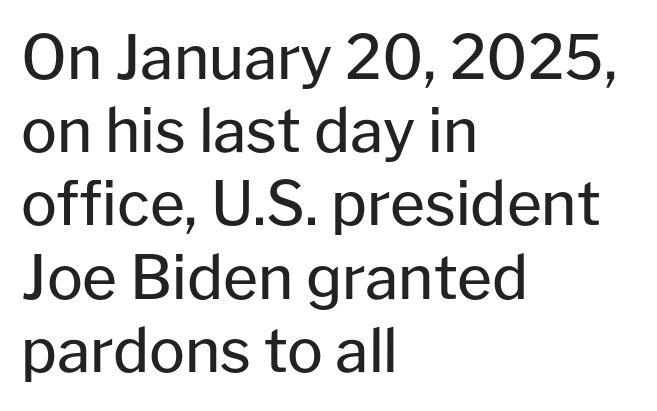
Q: Is the text bold? A: No.
Q: Is the text italic (slanted)? A: No, it is upright.
Q: Is the typeface a serif or a sans-serif typeface? A: Sans-serif.
Q: Is the text underlined? A: No.
Q: How is the paragraph aligned? A: Left-aligned.
Q: Is the spacing between letters normal or unusually wide? A: Normal.
Q: Width (condensed, normal, or wide)? A: Normal.
Q: Stroke contrast? A: Low.
Q: x-height? A: Medium.
Q: Monospaced? A: No.
